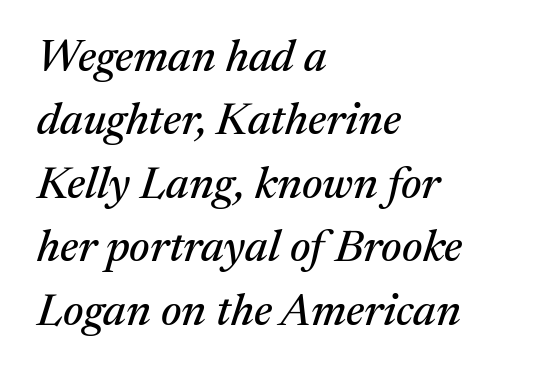
Q: Is the text italic (slanted)? A: Yes, it leans right by about 17 degrees.
Q: Is the typeface a serif or a sans-serif typeface? A: Serif.
Q: Is the text underlined? A: No.
Q: How is the paragraph aligned? A: Left-aligned.
Q: Is the spacing between letters normal or unusually wide? A: Normal.
Q: Is the spacing between lines tight, normal or loose? A: Normal.
Q: Width (condensed, normal, or wide)? A: Normal.
Q: Stroke contrast? A: Medium.
Q: x-height? A: Medium.
Q: Monospaced? A: No.
